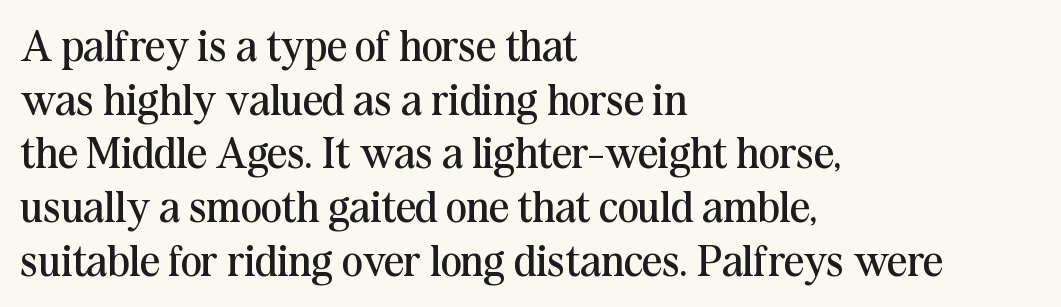
{"serif": "yes", "italic": "no", "bold": "no", "weight": "regular", "width": "normal", "stroke_contrast": "medium", "x_height": "medium", "monospaced": "no", "underline": "no", "align": "left", "line_spacing_ratio": 1.22, "letter_spacing": "normal", "letter_spacing_em": 0.0, "glyph_px": 44}
